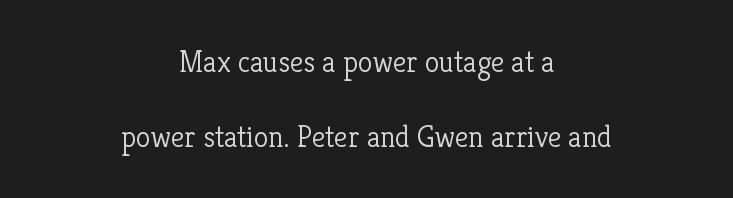
This sample is center-justified, so both line endings float freely. The font is comparable to plain body text, perhaps lighter. Rows of type keep a wide berth in the vertical direction. Is this a fixed-width face? No — the glyphs have proportional, varying widths.
